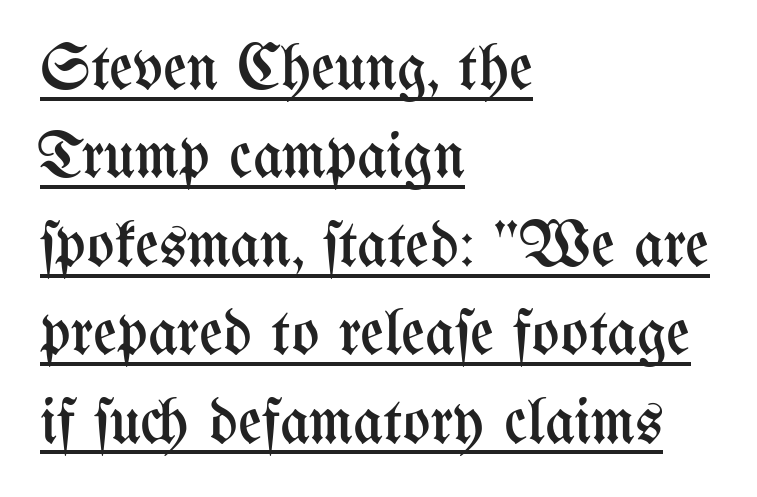
Q: Is the text bold? A: No.
Q: Is the text italic (slanted)? A: No, it is upright.
Q: Is the text underlined? A: Yes.
Q: How is the paragraph aligned? A: Left-aligned.
Q: Is the spacing between letters normal or unusually wide? A: Normal.
Q: Is the spacing between lines tight, normal or loose? A: Normal.
Q: Width (condensed, normal, or wide)? A: Condensed.
Q: Stroke contrast? A: Medium.
Q: x-height? A: Medium.
Q: Monospaced? A: No.
